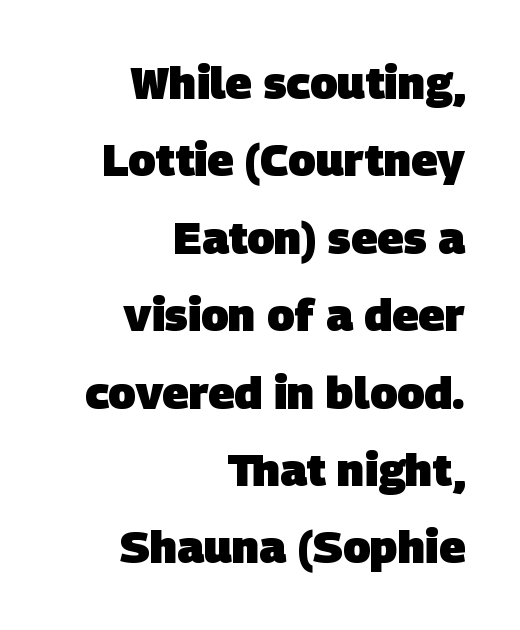
The image shows 45 px heavy sans-serif type; set right-aligned, line spacing 1.72x, normal letter spacing, not underlined; low stroke contrast and a large x-height.
